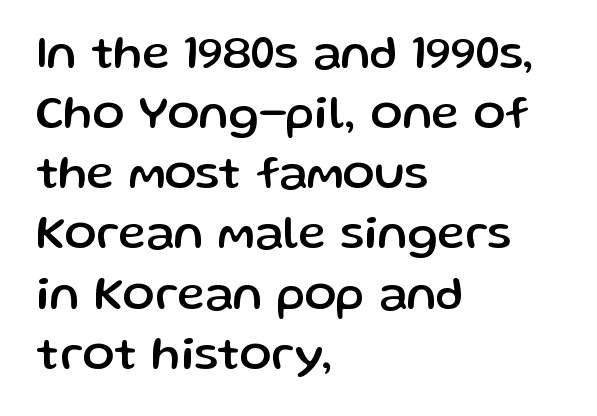
Q: Is the text italic (slanted)? A: No, it is upright.
Q: Is the typeface a serif or a sans-serif typeface? A: Sans-serif.
Q: Is the text underlined? A: No.
Q: How is the paragraph aligned? A: Left-aligned.
Q: Is the spacing between letters normal or unusually wide? A: Normal.
Q: Is the spacing between lines tight, normal or loose? A: Normal.
Q: Width (condensed, normal, or wide)? A: Normal.
Q: Stroke contrast? A: Low.
Q: x-height? A: Medium.
Q: Monospaced? A: No.
